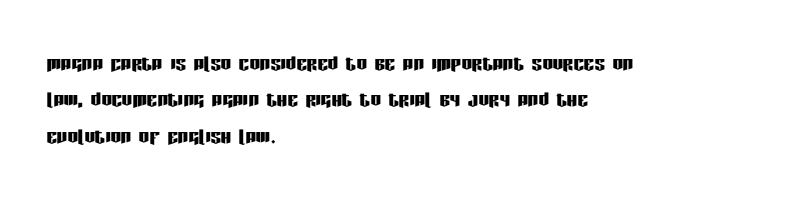
The image shows 26 px text type, upright; set left-aligned, normal line spacing (1.4x), normal letter spacing, not underlined.
